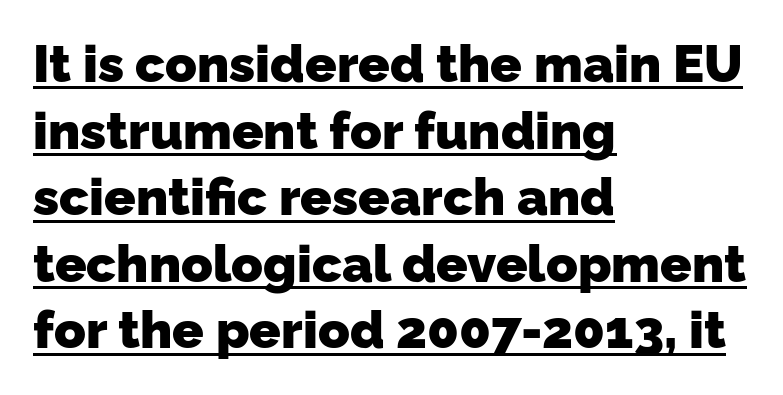
Like a heading marked for emphasis, these lines bear an underscore. The passage shown is typed in a proportional face where columns would drift. Type style note: lacks serifs. Is the letter spacing exaggerated? No — it looks like the ordinary default.
